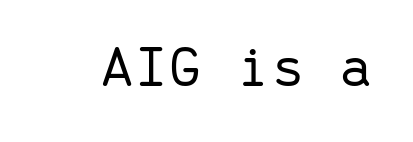
{"serif": "no", "italic": "no", "bold": "no", "weight": "light", "width": "normal", "stroke_contrast": "low", "x_height": "medium", "monospaced": "yes", "underline": "no", "letter_spacing": "normal", "letter_spacing_em": 0.0, "glyph_px": 61}
